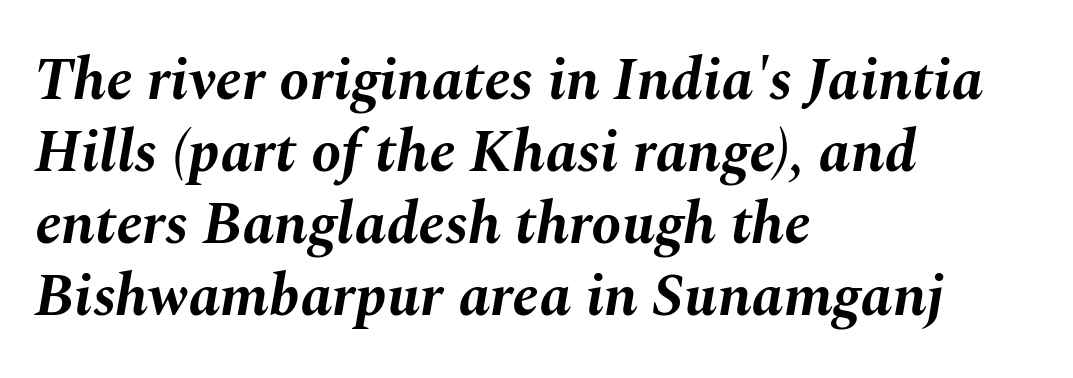
{"italic": "yes", "lean": "right", "slant_degrees": 10, "bold": "yes", "weight": "bold", "width": "normal", "stroke_contrast": "medium", "x_height": "medium", "monospaced": "no", "underline": "no", "align": "left", "line_spacing_ratio": 1.2, "letter_spacing": "normal", "letter_spacing_em": 0.0, "glyph_px": 60}
